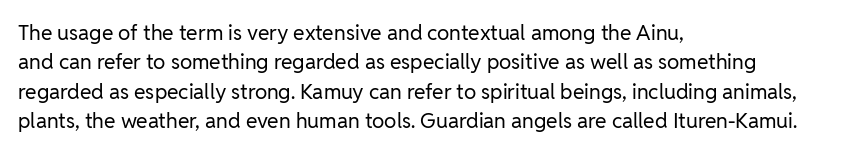
Q: Is the text bold? A: No.
Q: Is the text italic (slanted)? A: No, it is upright.
Q: Is the text underlined? A: No.
Q: How is the paragraph aligned? A: Left-aligned.
Q: Is the spacing between letters normal or unusually wide? A: Normal.
Q: Is the spacing between lines tight, normal or loose? A: Normal.
